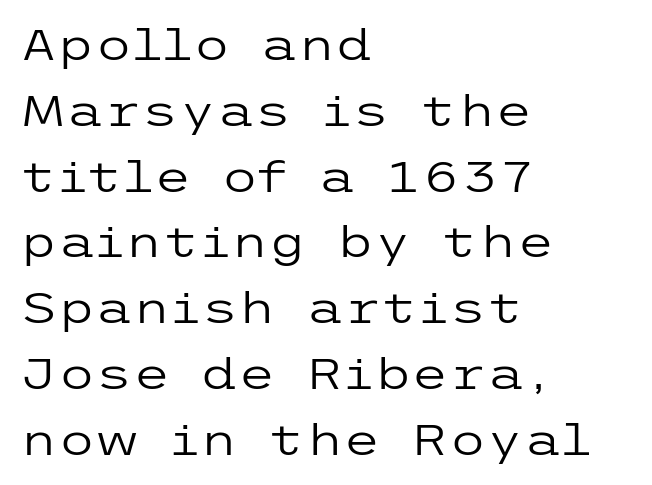
The image shows 43 px regular-weight, wide sans-serif type, upright; set left-aligned, normal line spacing (1.53x), normal letter spacing, not underlined; low stroke contrast and a medium x-height.
